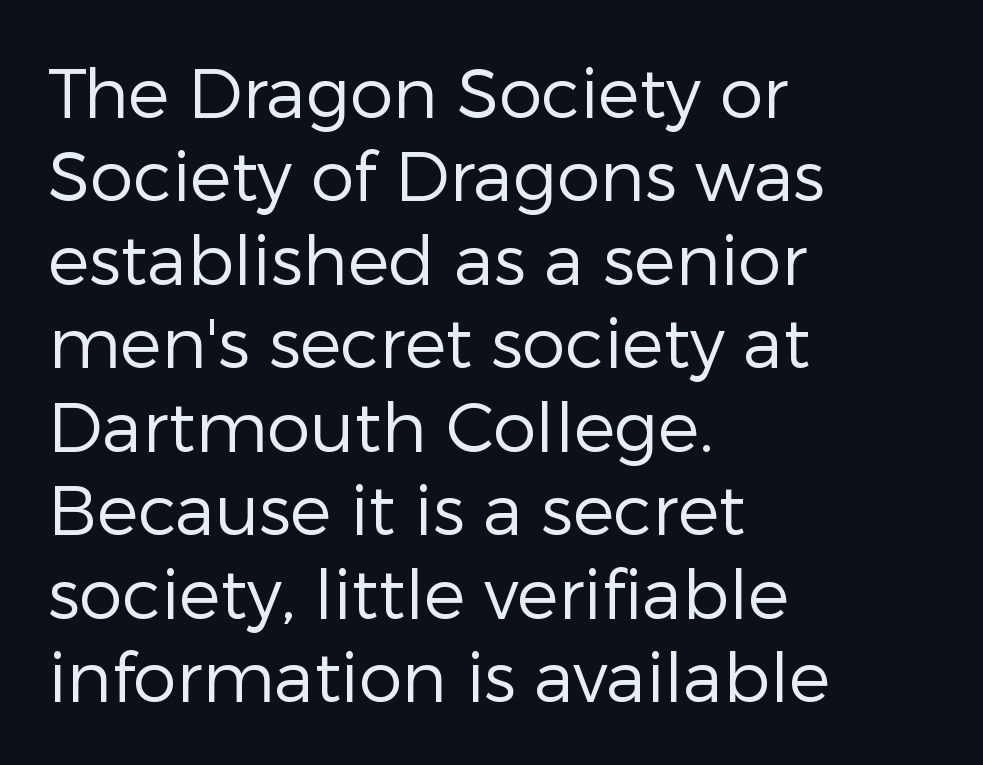
The gaps between neighbouring characters are ordinary and unremarkable. Descenders hang freely into open space. Upright lettering throughout. Serif or sans? Sans — the stroke terminals are bare. Counters stay open thanks to moderate or lighter strokes.
